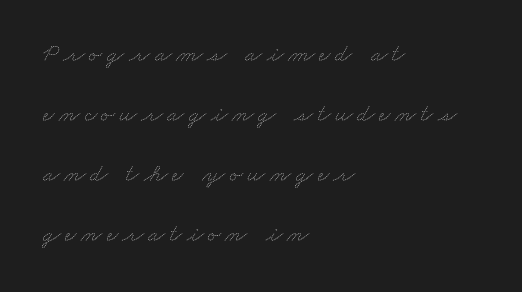
Q: Is the text bold? A: No.
Q: Is the text underlined? A: No.
Q: How is the paragraph aligned? A: Left-aligned.
Q: Is the spacing between lines tight, normal or loose? A: Loose.
